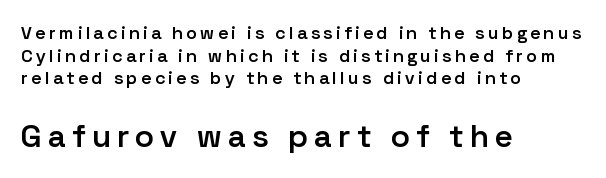
Q: Is the text bold? A: Semi-bold.
Q: Is the text italic (slanted)? A: No, it is upright.
Q: Is the typeface a serif or a sans-serif typeface? A: Sans-serif.
Q: Is the text underlined? A: No.
Q: How is the paragraph aligned? A: Left-aligned.
Q: Is the spacing between letters normal or unusually wide? A: Unusually wide.
Q: Is the spacing between lines tight, normal or loose? A: Normal.
Q: Which block of text is set in a larger size, the first (top) or the second (bottom)? A: The second (bottom) one.
Q: Width (condensed, normal, or wide)? A: Normal.
Q: Stroke contrast? A: Low.
Q: x-height? A: Medium.
Q: Monospaced? A: No.
